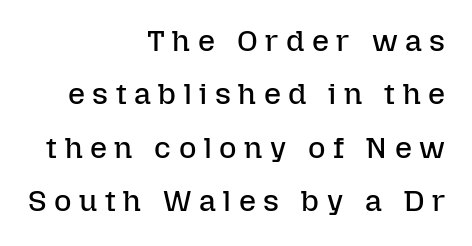
{"italic": "no", "bold": "no", "weight": "regular", "width": "normal", "stroke_contrast": "low", "x_height": "medium", "monospaced": "no", "underline": "no", "align": "right", "line_spacing_ratio": 1.78, "letter_spacing": "wide", "letter_spacing_em": 0.25, "glyph_px": 30}
